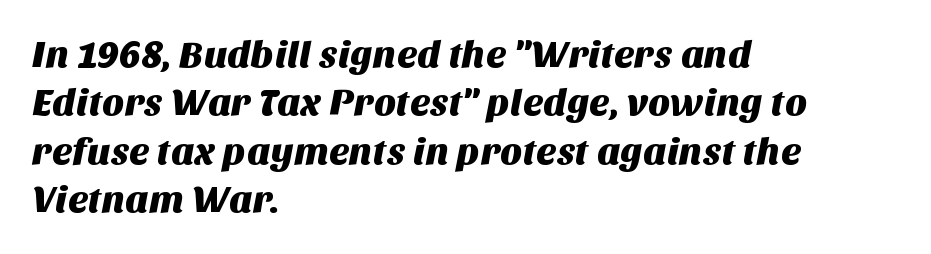
Q: Is the typeface a serif or a sans-serif typeface? A: Sans-serif.
Q: Is the text underlined? A: No.
Q: How is the paragraph aligned? A: Left-aligned.
Q: Is the spacing between letters normal or unusually wide? A: Normal.
Q: Is the spacing between lines tight, normal or loose? A: Normal.
Q: Width (condensed, normal, or wide)? A: Normal.
Q: Stroke contrast? A: Medium.
Q: x-height? A: Large.
Q: Monospaced? A: No.
